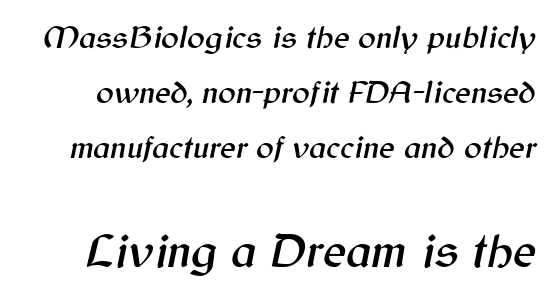
Q: Is the text italic (slanted)? A: Yes, it leans right by about 12 degrees.
Q: Is the text underlined? A: No.
Q: Is the spacing between letters normal or unusually wide? A: Normal.
Q: Is the spacing between lines tight, normal or loose? A: Normal.
Q: Which block of text is set in a larger size, the first (top) or the second (bottom)? A: The second (bottom) one.
Q: Width (condensed, normal, or wide)? A: Normal.
Q: Stroke contrast? A: Medium.
Q: x-height? A: Medium.
Q: Monospaced? A: No.
